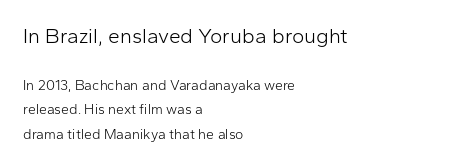
The image shows 21 px text type, upright; set left-aligned, line spacing 1.75x, normal letter spacing, not underlined; the first (top) block is 1.5x larger.
